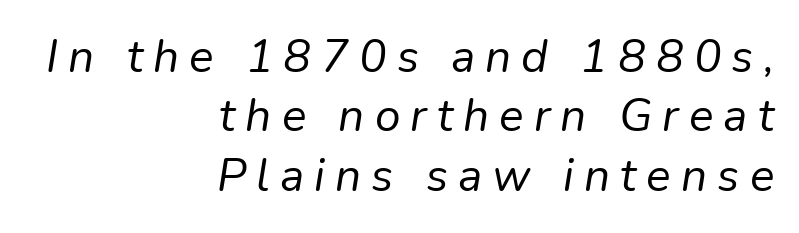
Horizontal alignment here is rightward, an uncommon choice for prose. The passage shown stacks its lines at a standard gap. Each word looks stretched out because of the extra space between its letters. The face looks like a standard text weight, possibly lighter. Emphasis-style slanted type is in use. The rendering uses natural spacing where letterforms have individual widths.
